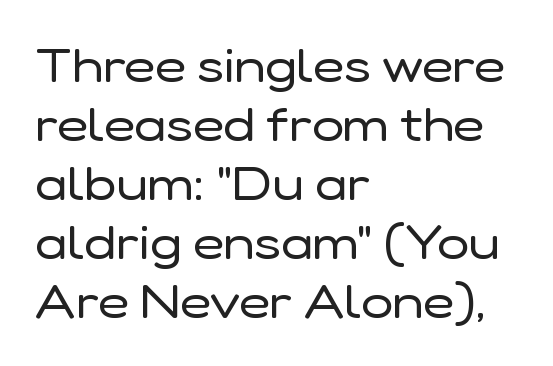
Q: Is the text bold? A: No.
Q: Is the text italic (slanted)? A: No, it is upright.
Q: Is the typeface a serif or a sans-serif typeface? A: Sans-serif.
Q: Is the text underlined? A: No.
Q: How is the paragraph aligned? A: Left-aligned.
Q: Is the spacing between letters normal or unusually wide? A: Normal.
Q: Width (condensed, normal, or wide)? A: Normal.
Q: Stroke contrast? A: Low.
Q: x-height? A: Medium.
Q: Monospaced? A: No.
